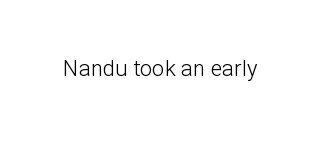
Q: Is the text bold? A: No.
Q: Is the text italic (slanted)? A: No, it is upright.
Q: Is the text underlined? A: No.
Q: Is the spacing between letters normal or unusually wide? A: Normal.
